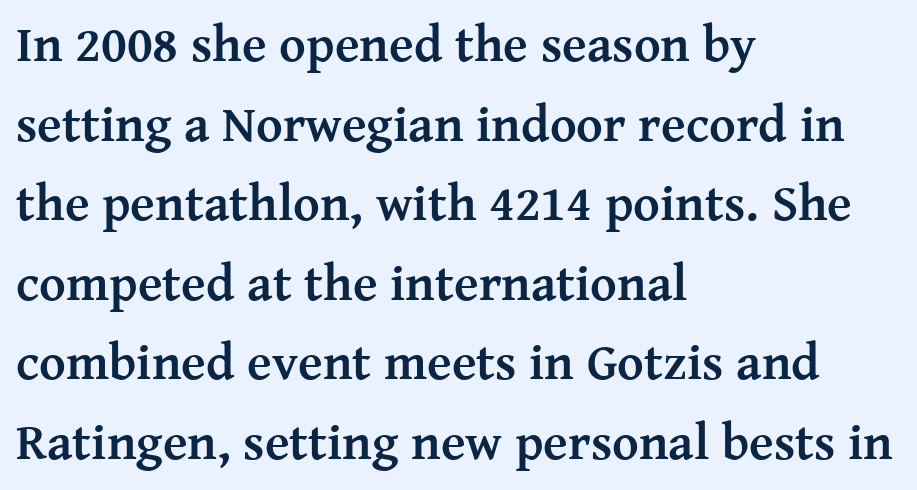
Q: Is the text bold? A: Yes.
Q: Is the text italic (slanted)? A: No, it is upright.
Q: Is the typeface a serif or a sans-serif typeface? A: Serif.
Q: Is the text underlined? A: No.
Q: How is the paragraph aligned? A: Left-aligned.
Q: Is the spacing between letters normal or unusually wide? A: Normal.
Q: Is the spacing between lines tight, normal or loose? A: Normal.
Q: Width (condensed, normal, or wide)? A: Normal.
Q: Stroke contrast? A: Medium.
Q: x-height? A: Medium.
Q: Monospaced? A: No.
